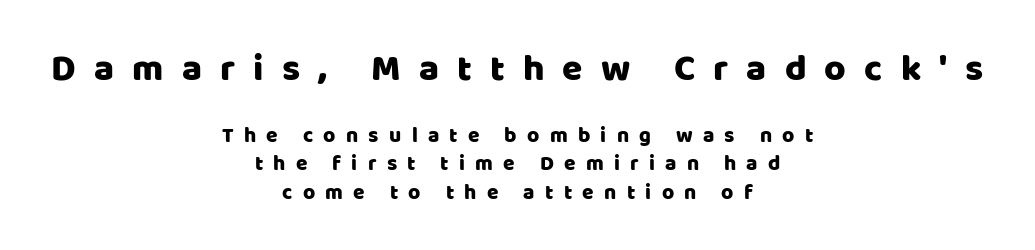
Q: Is the text italic (slanted)? A: No, it is upright.
Q: Is the typeface a serif or a sans-serif typeface? A: Sans-serif.
Q: Is the text underlined? A: No.
Q: How is the paragraph aligned? A: Centered.
Q: Is the spacing between letters normal or unusually wide? A: Unusually wide.
Q: Is the spacing between lines tight, normal or loose? A: Normal.
Q: Which block of text is set in a larger size, the first (top) or the second (bottom)? A: The first (top) one.
Q: Width (condensed, normal, or wide)? A: Normal.
Q: Stroke contrast? A: Low.
Q: x-height? A: Large.
Q: Monospaced? A: No.
